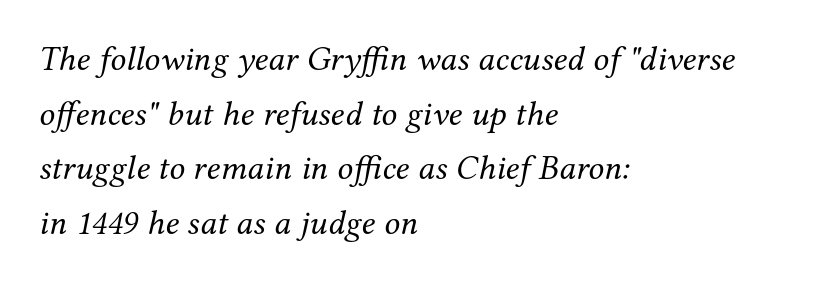
Honestly, the row spacing looks completely unremarkable. Stems and bowls with no extra thickness — not bold. The horizontal fit of the characters is conventional and even. Characters are canted at an angle relative to the baseline's perpendicular.
